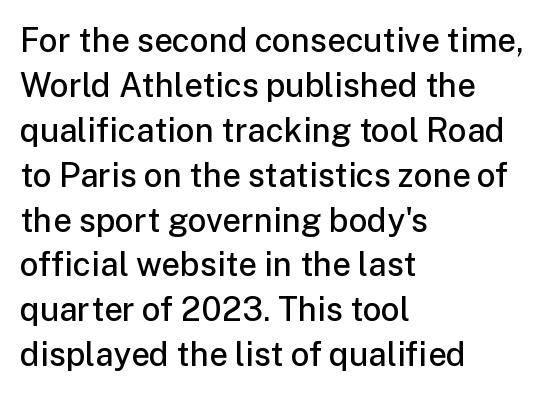
{"serif": "no", "italic": "no", "bold": "semi", "weight": "semibold", "width": "normal", "stroke_contrast": "low", "x_height": "medium", "monospaced": "no", "underline": "no", "align": "left", "line_spacing": "normal", "line_spacing_ratio": 1.36, "letter_spacing": "normal", "letter_spacing_em": 0.0, "glyph_px": 33}
